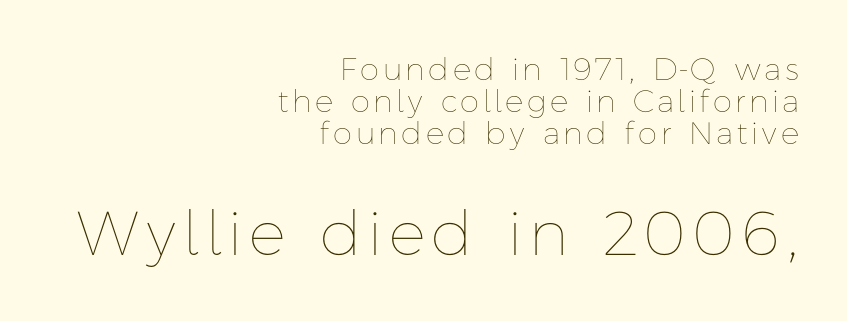
Looks like regular typesetting: each glyph gets only the width it needs. The type sits square on the baseline with zero lean. Bold? No — there's no thickening of the strokes. If you squint, the bottom block still reads clearly — it's the larger of the two. Each new line begins almost immediately beneath the previous one. The strip under each line holds only bare page.
